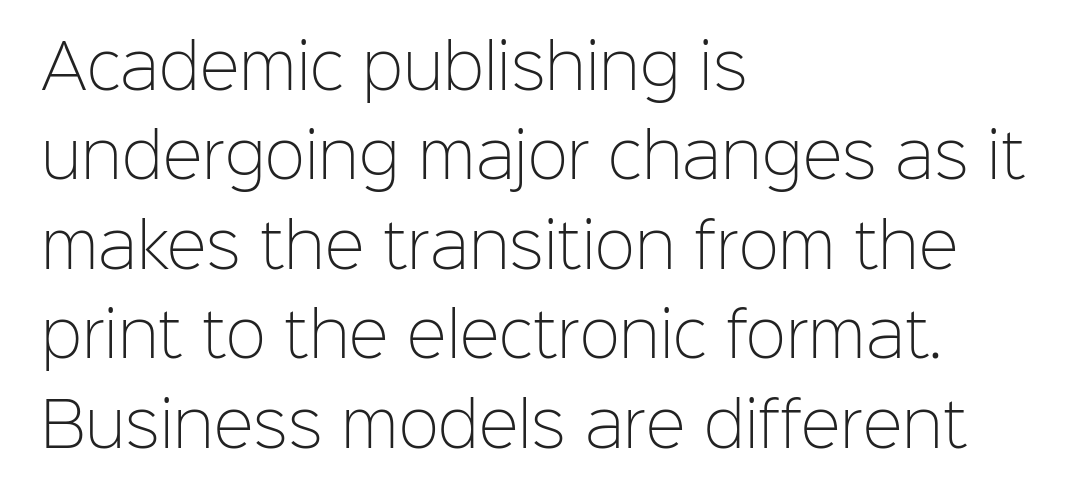
Q: Is the text bold? A: No.
Q: Is the text italic (slanted)? A: No, it is upright.
Q: Is the typeface a serif or a sans-serif typeface? A: Sans-serif.
Q: Is the text underlined? A: No.
Q: How is the paragraph aligned? A: Left-aligned.
Q: Is the spacing between letters normal or unusually wide? A: Normal.
Q: Is the spacing between lines tight, normal or loose? A: Normal.
Q: Width (condensed, normal, or wide)? A: Normal.
Q: Stroke contrast? A: Low.
Q: x-height? A: Medium.
Q: Monospaced? A: No.
